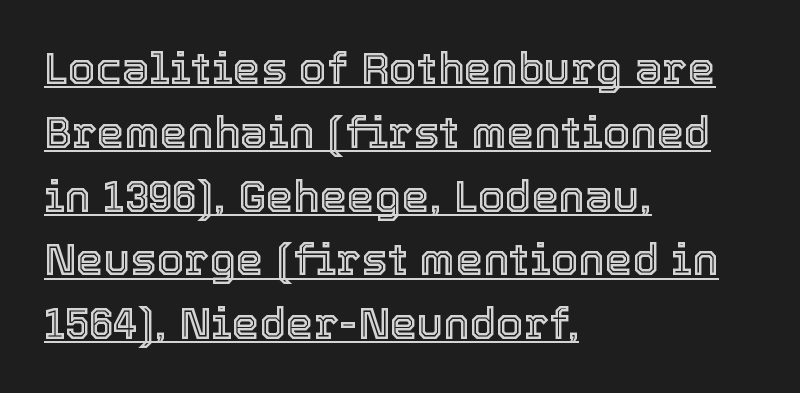
Q: Is the text italic (slanted)? A: No, it is upright.
Q: Is the text underlined? A: Yes.
Q: How is the paragraph aligned? A: Left-aligned.
Q: Is the spacing between letters normal or unusually wide? A: Normal.
Q: Is the spacing between lines tight, normal or loose? A: Normal.
Q: Width (condensed, normal, or wide)? A: Normal.
Q: x-height? A: Medium.
Q: Monospaced? A: No.
